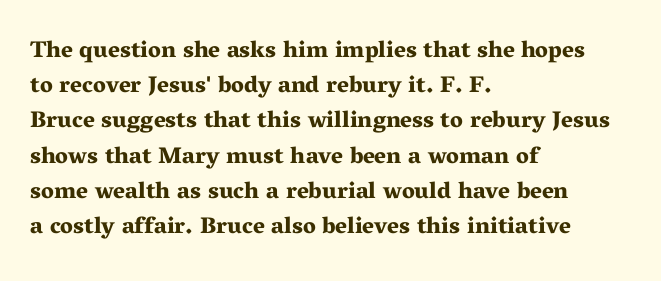
{"italic": "no", "bold": "yes", "underline": "no", "align": "left", "line_spacing": "normal", "line_spacing_ratio": 1.53, "letter_spacing": "normal", "letter_spacing_em": 0.0, "glyph_px": 23}
